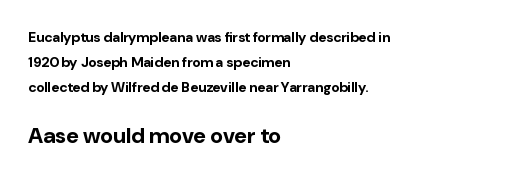
{"italic": "no", "bold": "yes", "underline": "no", "align": "left", "line_spacing_ratio": 1.79, "letter_spacing": "normal", "letter_spacing_em": 0.0, "larger_block": "second", "size_ratio": 1.57, "glyph_px": 22}
